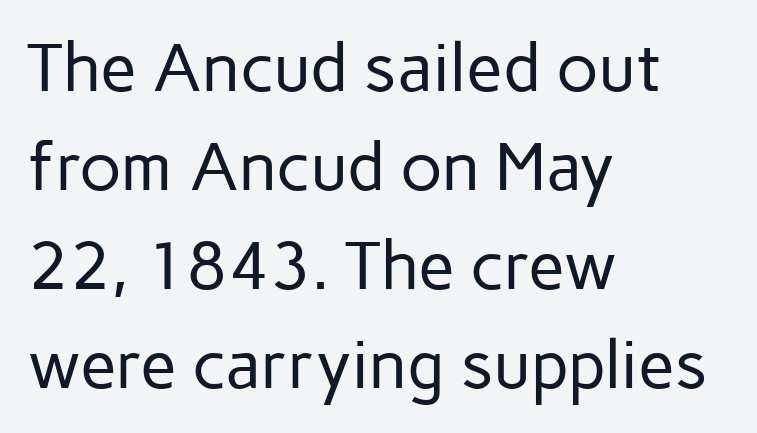
{"serif": "no", "italic": "no", "bold": "no", "weight": "regular", "width": "normal", "stroke_contrast": "low", "x_height": "medium", "monospaced": "no", "underline": "no", "align": "left", "line_spacing": "normal", "line_spacing_ratio": 1.48, "letter_spacing": "normal", "letter_spacing_em": 0.0, "glyph_px": 67}
